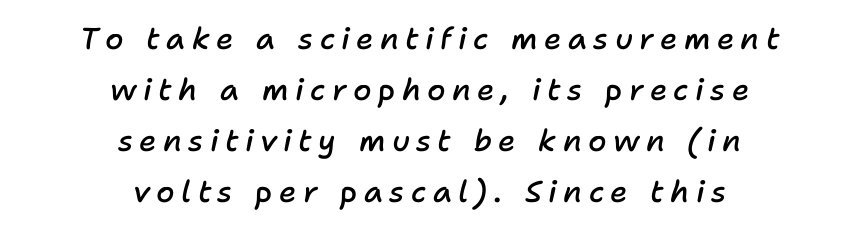
{"italic": "yes", "lean": "right", "slant_degrees": 11, "bold": "semi", "weight": "semibold", "width": "normal", "stroke_contrast": "low", "x_height": "medium", "monospaced": "no", "underline": "no", "align": "center", "line_spacing": "normal", "line_spacing_ratio": 1.7, "letter_spacing": "wide", "letter_spacing_em": 0.21, "glyph_px": 30}
